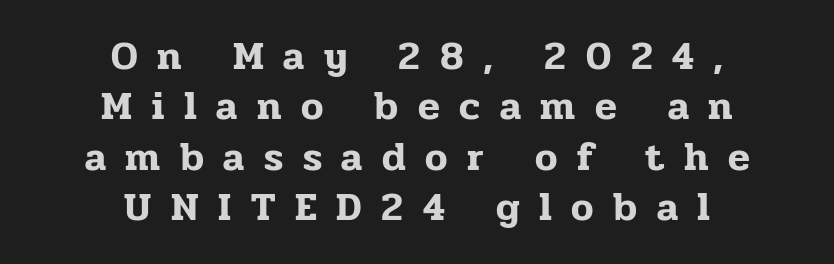
Q: Is the text italic (slanted)? A: No, it is upright.
Q: Is the typeface a serif or a sans-serif typeface? A: Serif.
Q: Is the text underlined? A: No.
Q: How is the paragraph aligned? A: Centered.
Q: Is the spacing between letters normal or unusually wide? A: Unusually wide.
Q: Is the spacing between lines tight, normal or loose? A: Normal.
Q: Width (condensed, normal, or wide)? A: Normal.
Q: Stroke contrast? A: Low.
Q: x-height? A: Medium.
Q: Monospaced? A: No.
